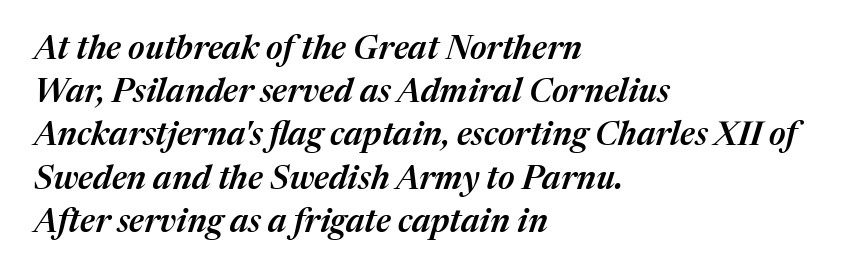
The font's italic variant was chosen for this text. One-word summary of the alignment: left. There is no visible air inserted between adjacent glyphs. The passage shown is typed in a proportional face where columns would drift. Nobody drew a line under any word here.
